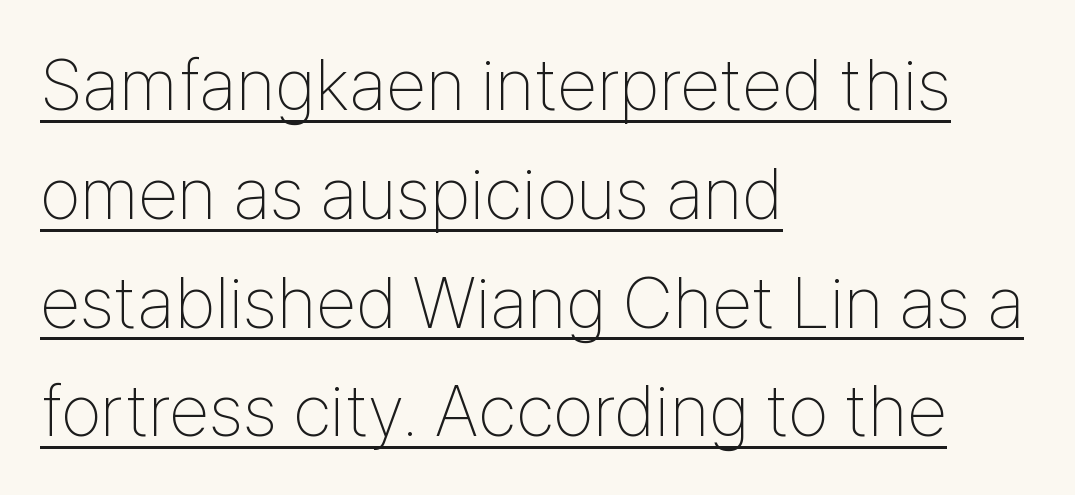
{"serif": "no", "italic": "no", "bold": "no", "weight": "thin", "width": "condensed", "stroke_contrast": "low", "x_height": "medium", "monospaced": "no", "underline": "yes", "align": "left", "line_spacing": "normal", "line_spacing_ratio": 1.49, "letter_spacing": "normal", "letter_spacing_em": 0.0, "glyph_px": 73}
